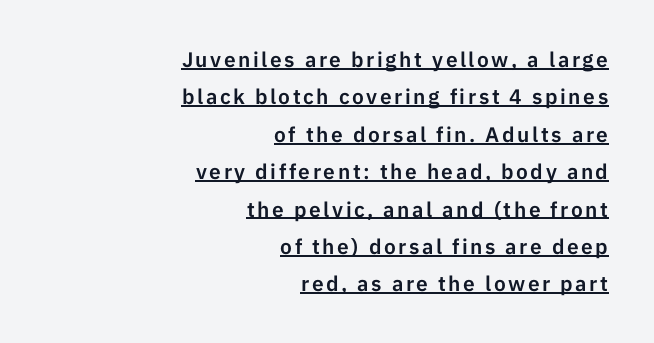
Q: Is the text italic (slanted)? A: No, it is upright.
Q: Is the text underlined? A: Yes.
Q: How is the paragraph aligned? A: Right-aligned.
